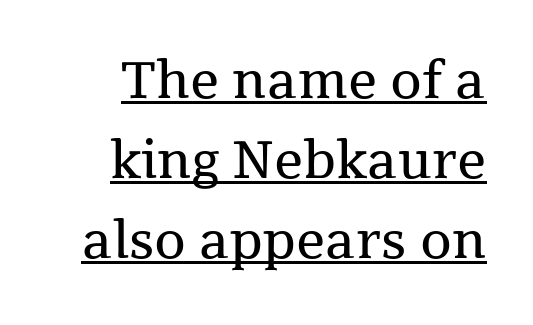
The image shows 51 px regular-weight serif type, upright; set normal line spacing (1.57x), normal letter spacing, underlined; medium stroke contrast and a medium x-height.
